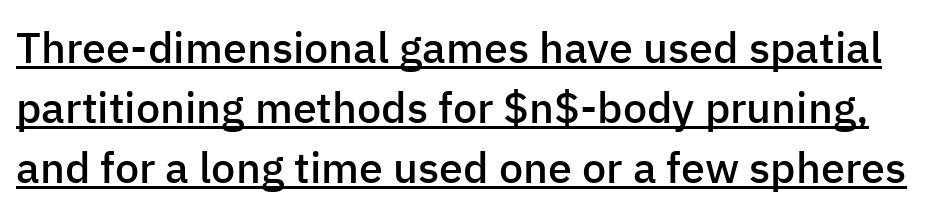
The image shows 43 px semibold sans-serif type, upright; set normal line spacing (1.39x), normal letter spacing, underlined; low stroke contrast and a medium x-height.
